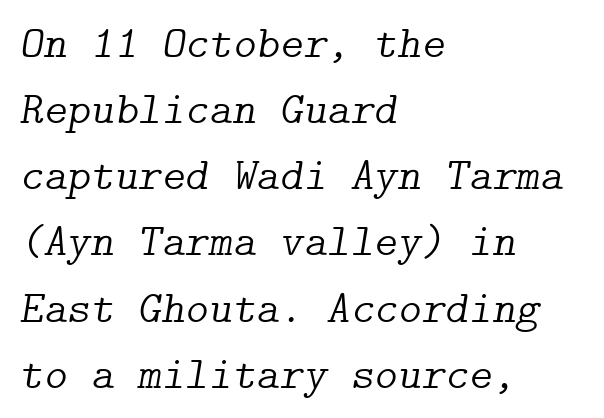
The image shows 45 px light serif type, italic (leaning right); set left-aligned, normal line spacing (1.47x), normal letter spacing, not underlined; low stroke contrast and a medium x-height.
